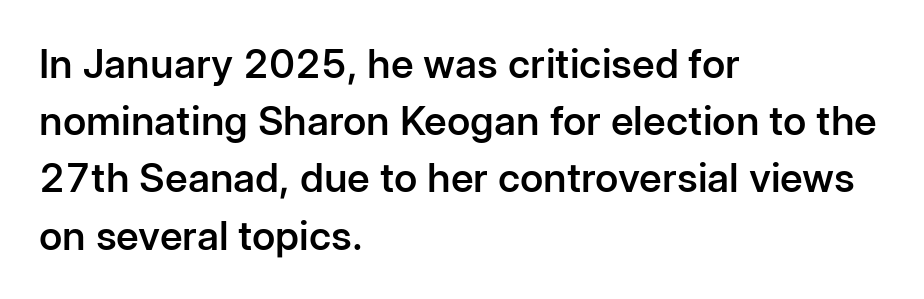
The image shows 40 px semibold sans-serif type, upright; set left-aligned, normal line spacing (1.43x), normal letter spacing, not underlined; low stroke contrast and a medium x-height.
